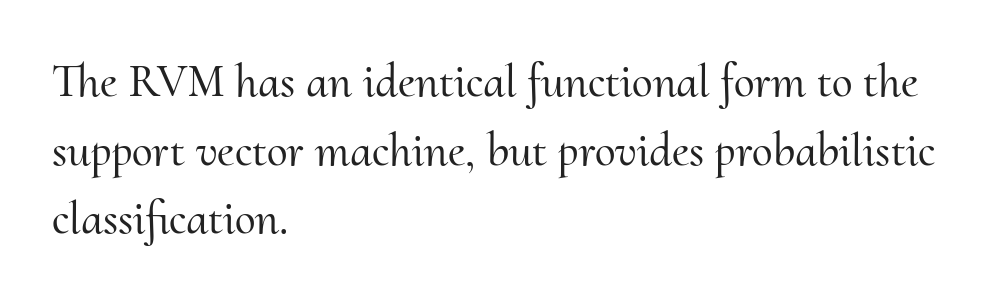
The image shows 47 px serif type, upright; set left-aligned, normal line spacing (1.46x), normal letter spacing, not underlined; medium stroke contrast and a small x-height.
